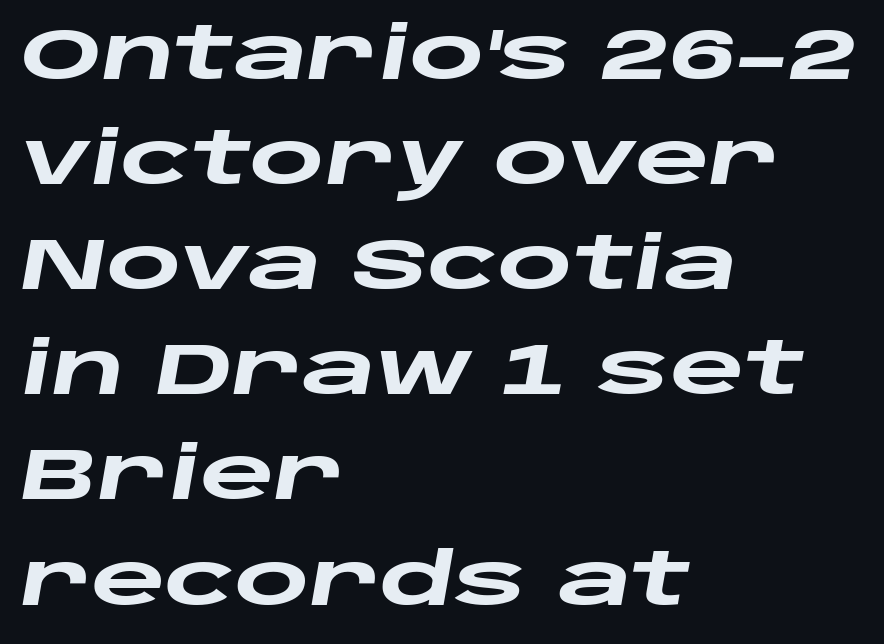
Q: Is the text bold? A: Yes.
Q: Is the text italic (slanted)? A: Yes, it leans right by about 10 degrees.
Q: Is the text underlined? A: No.
Q: How is the paragraph aligned? A: Left-aligned.
Q: Is the spacing between letters normal or unusually wide? A: Normal.
Q: Is the spacing between lines tight, normal or loose? A: Normal.
Q: Width (condensed, normal, or wide)? A: Wide.
Q: Stroke contrast? A: Low.
Q: x-height? A: Large.
Q: Monospaced? A: No.
